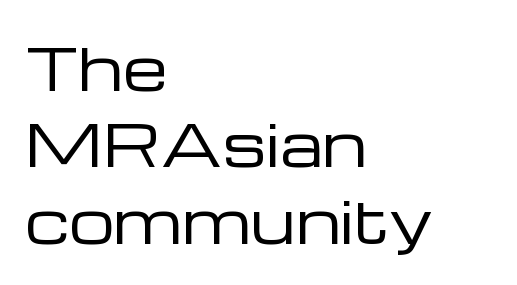
{"serif": "no", "italic": "no", "bold": "no", "weight": "regular", "width": "wide", "stroke_contrast": "low", "x_height": "medium", "monospaced": "no", "underline": "no", "align": "left", "line_spacing": "normal", "line_spacing_ratio": 1.34, "letter_spacing": "normal", "letter_spacing_em": 0.0, "glyph_px": 57}
